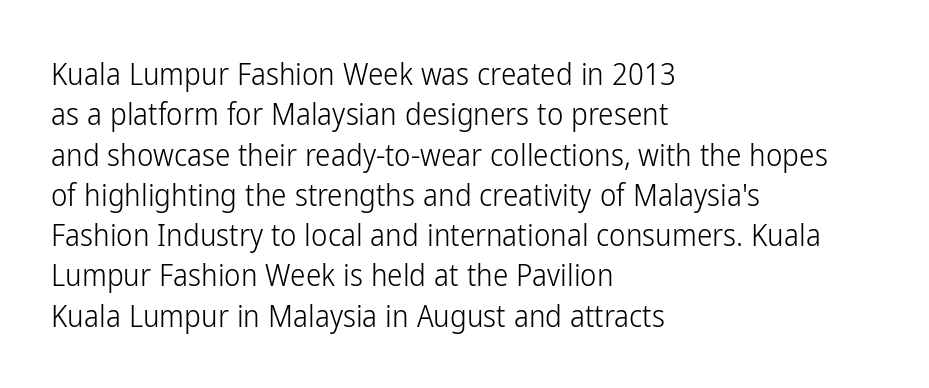
Q: Is the text bold? A: No.
Q: Is the text italic (slanted)? A: No, it is upright.
Q: Is the typeface a serif or a sans-serif typeface? A: Sans-serif.
Q: Is the text underlined? A: No.
Q: How is the paragraph aligned? A: Left-aligned.
Q: Is the spacing between letters normal or unusually wide? A: Normal.
Q: Is the spacing between lines tight, normal or loose? A: Normal.
Q: Width (condensed, normal, or wide)? A: Condensed.
Q: Stroke contrast? A: Low.
Q: x-height? A: Medium.
Q: Monospaced? A: No.
